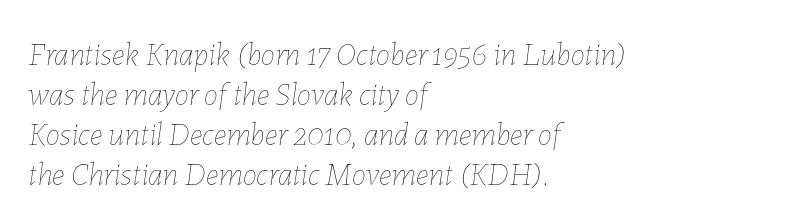
Q: Is the text bold? A: No.
Q: Is the text italic (slanted)? A: Yes, it leans right by about 7 degrees.
Q: Is the text underlined? A: No.
Q: How is the paragraph aligned? A: Left-aligned.
Q: Is the spacing between letters normal or unusually wide? A: Normal.
Q: Is the spacing between lines tight, normal or loose? A: Normal.
Q: Width (condensed, normal, or wide)? A: Normal.
Q: Stroke contrast? A: Low.
Q: x-height? A: Medium.
Q: Monospaced? A: No.
